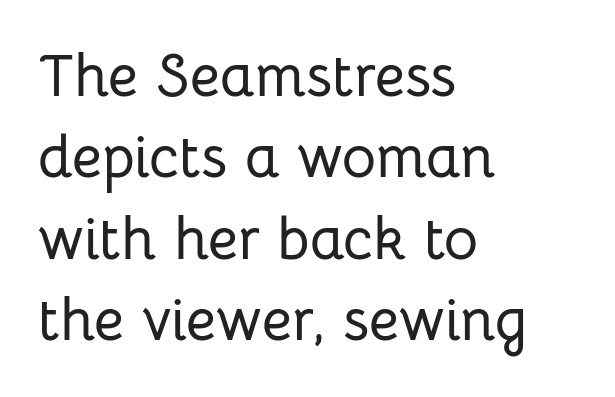
The image shows 59 px sans-serif type, upright; set left-aligned, normal line spacing (1.38x), normal letter spacing, not underlined; low stroke contrast and a medium x-height.
